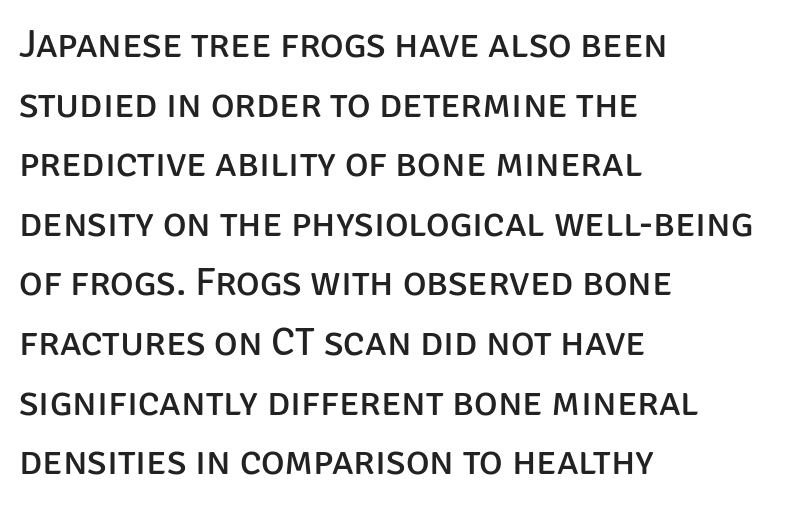
Stroke mass is kept to a normal reading level or below. Is this a sans? Yes — the strokes have no serifs. Ordinary non-slanted type is in use. Nobody drew a line under any word here. Each line starts at the same left margin while the right side varies. This sample has the flowing, uneven cadence of proportional lettering.
